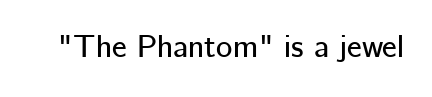
The image shows 31 px sans-serif type, upright; set normal letter spacing, not underlined; low stroke contrast and a medium x-height.
